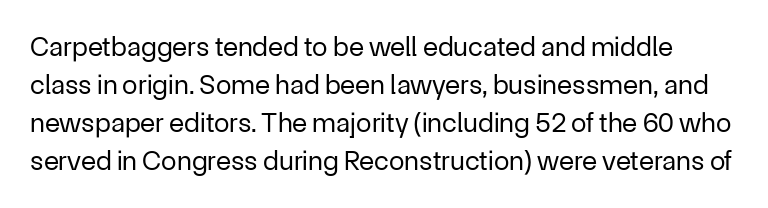
The image shows 28 px regular-weight sans-serif type, upright; set normal line spacing (1.36x), normal letter spacing, not underlined; low stroke contrast and a medium x-height.
